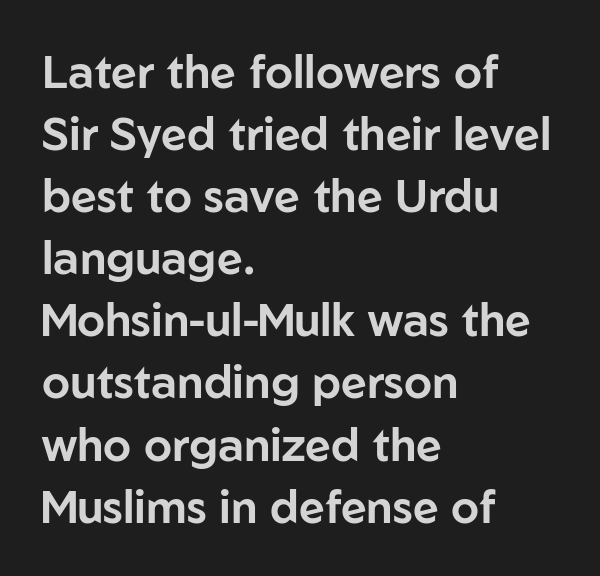
Q: Is the text italic (slanted)? A: No, it is upright.
Q: Is the typeface a serif or a sans-serif typeface? A: Sans-serif.
Q: Is the text underlined? A: No.
Q: How is the paragraph aligned? A: Left-aligned.
Q: Is the spacing between letters normal or unusually wide? A: Normal.
Q: Is the spacing between lines tight, normal or loose? A: Normal.
Q: Width (condensed, normal, or wide)? A: Normal.
Q: Stroke contrast? A: Low.
Q: x-height? A: Medium.
Q: Monospaced? A: No.
